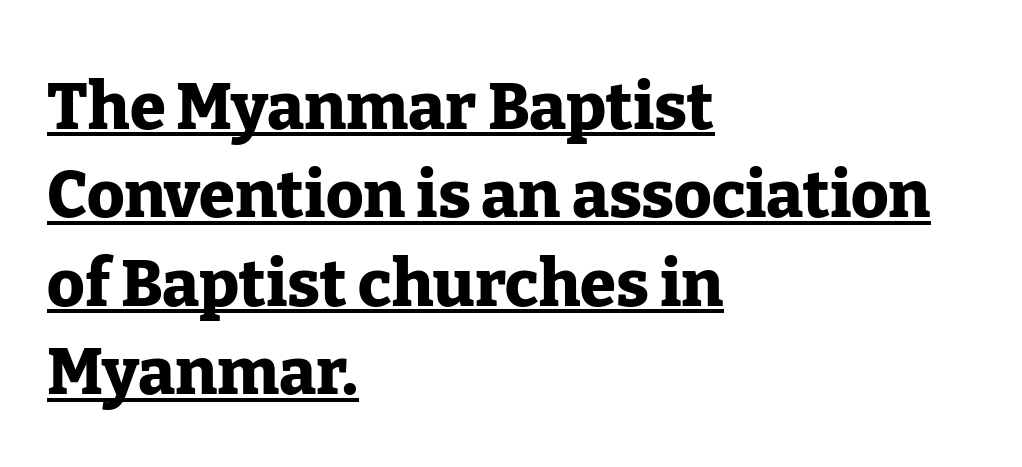
The face used here is proportionally spaced, like ordinary book or web type. Is this a sans? No — the strokes have serifs. Strong, thick strokes mark this as bold type. Caption: standard tracking, unaltered.
